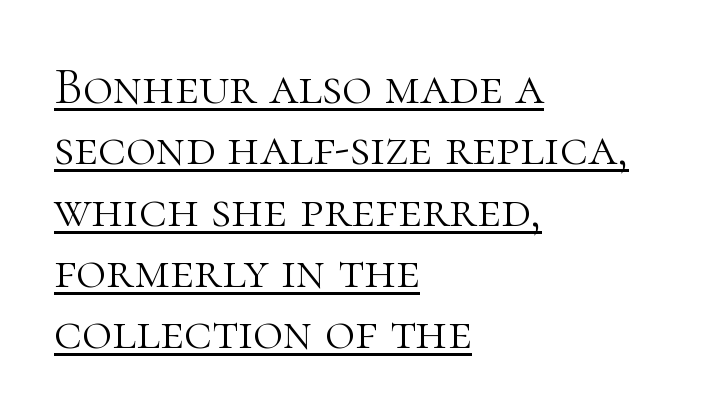
Q: Is the text bold? A: No.
Q: Is the text italic (slanted)? A: No, it is upright.
Q: Is the typeface a serif or a sans-serif typeface? A: Serif.
Q: Is the text underlined? A: Yes.
Q: How is the paragraph aligned? A: Left-aligned.
Q: Is the spacing between letters normal or unusually wide? A: Normal.
Q: Width (condensed, normal, or wide)? A: Normal.
Q: Stroke contrast? A: High.
Q: x-height? A: Medium.
Q: Monospaced? A: No.
